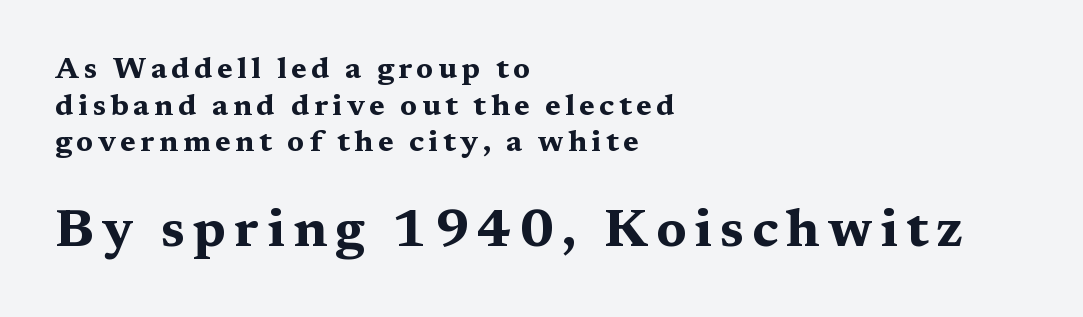
{"serif": "yes", "italic": "no", "bold": "yes", "weight": "bold", "width": "wide", "stroke_contrast": "medium", "x_height": "medium", "monospaced": "no", "underline": "no", "align": "left", "line_spacing_ratio": 1.22, "larger_block": "second", "size_ratio": 1.77, "glyph_px": 53}
